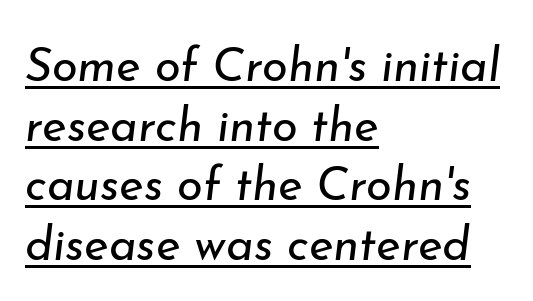
The image shows 47 px regular-weight type, italic (leaning right); set left-aligned, normal line spacing (1.27x), normal letter spacing, underlined; low stroke contrast and a small x-height.
